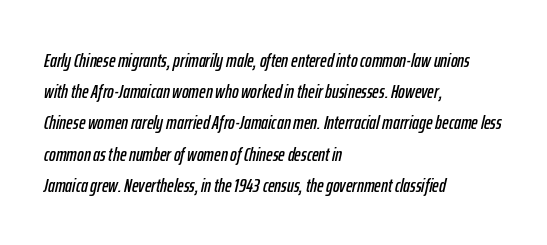
Q: Is the text italic (slanted)? A: Yes, it leans right by about 12 degrees.
Q: Is the text underlined? A: No.
Q: How is the paragraph aligned? A: Left-aligned.
Q: Is the spacing between letters normal or unusually wide? A: Normal.
Q: Is the spacing between lines tight, normal or loose? A: Normal.
